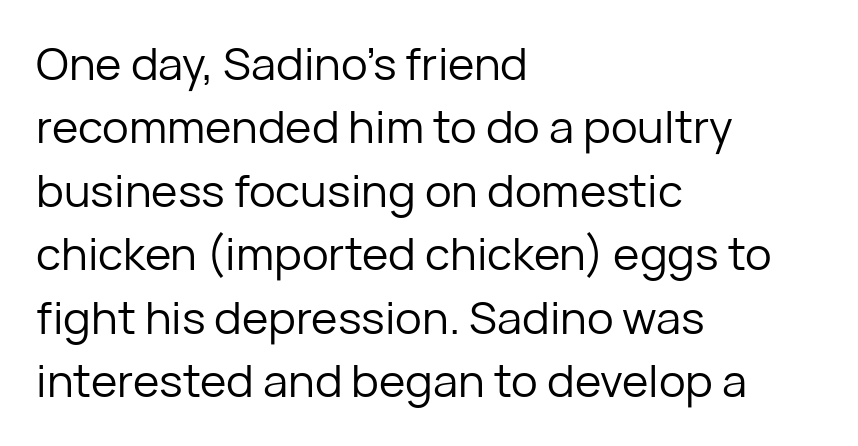
Q: Is the text bold? A: No.
Q: Is the text italic (slanted)? A: No, it is upright.
Q: Is the typeface a serif or a sans-serif typeface? A: Sans-serif.
Q: Is the text underlined? A: No.
Q: How is the paragraph aligned? A: Left-aligned.
Q: Is the spacing between letters normal or unusually wide? A: Normal.
Q: Is the spacing between lines tight, normal or loose? A: Normal.
Q: Width (condensed, normal, or wide)? A: Normal.
Q: Stroke contrast? A: Low.
Q: x-height? A: Medium.
Q: Monospaced? A: No.
